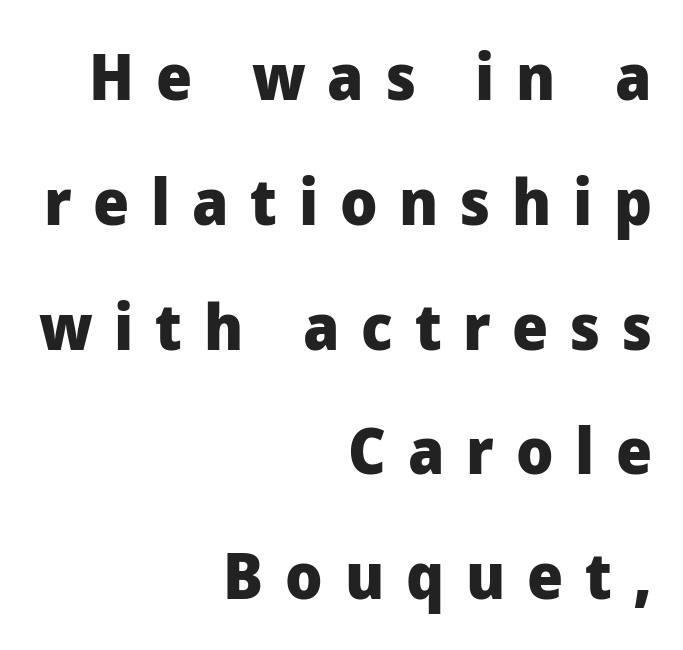
{"serif": "no", "italic": "no", "bold": "yes", "weight": "heavy", "width": "normal", "stroke_contrast": "low", "x_height": "medium", "monospaced": "no", "underline": "no", "align": "right", "line_spacing": "loose", "line_spacing_ratio": 1.95, "letter_spacing": "wide", "letter_spacing_em": 0.34, "glyph_px": 64}
